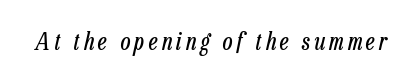
Q: Is the text bold? A: No.
Q: Is the text italic (slanted)? A: Yes, it leans right by about 13 degrees.
Q: Is the text underlined? A: No.
